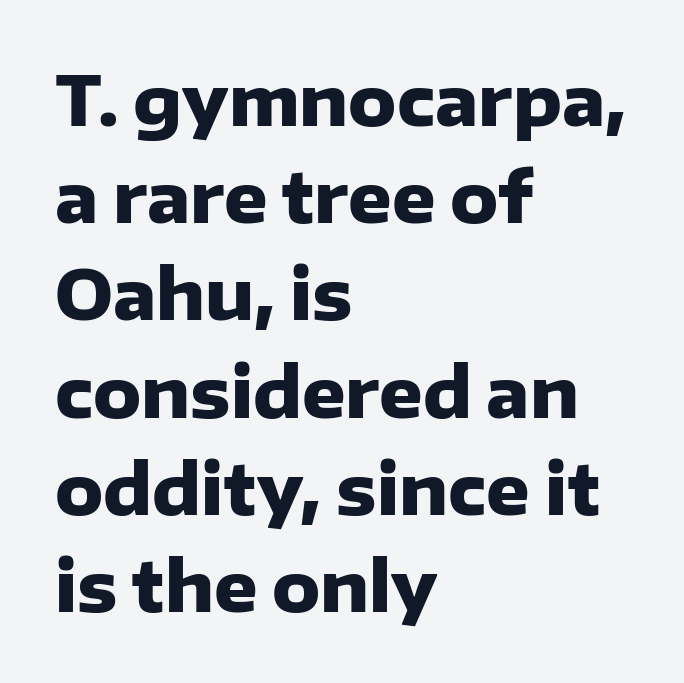
If you drew a line through each stem, it would be perfectly vertical. This sample uses plain, unmodified letter spacing. These words are printed bold, with thick strokes throughout. Alignment: flush left. Nobody drew a line under any word here. Examine the stroke ends and you'll find no serifs.
